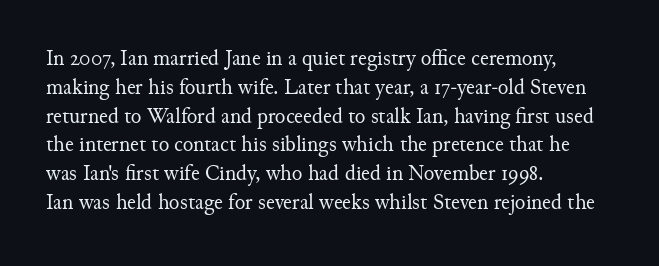
The image shows 22 px text type, upright; set left-aligned, normal line spacing (1.31x), normal letter spacing, not underlined.
